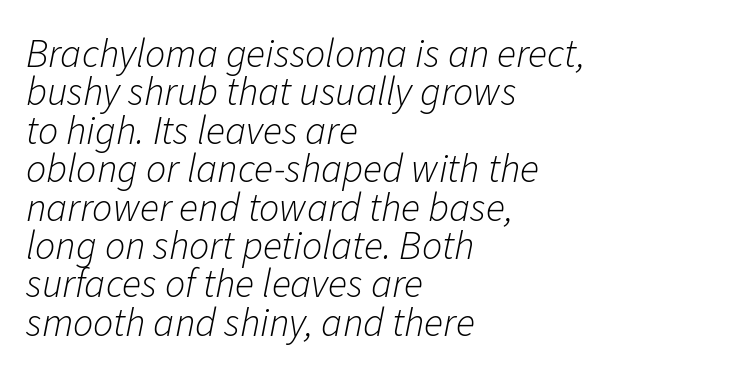
The image shows 40 px light type, italic (leaning right); set left-aligned, tight line spacing (0.96x), normal letter spacing, not underlined; low stroke contrast and a medium x-height.
